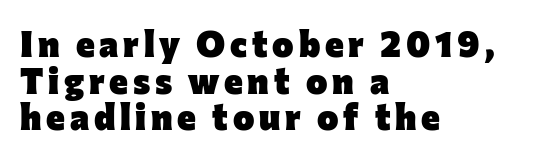
{"serif": "no", "italic": "no", "bold": "yes", "weight": "heavy", "width": "normal", "stroke_contrast": "low", "x_height": "medium", "monospaced": "no", "underline": "no", "align": "left", "line_spacing": "tight", "line_spacing_ratio": 1.02, "glyph_px": 36}
